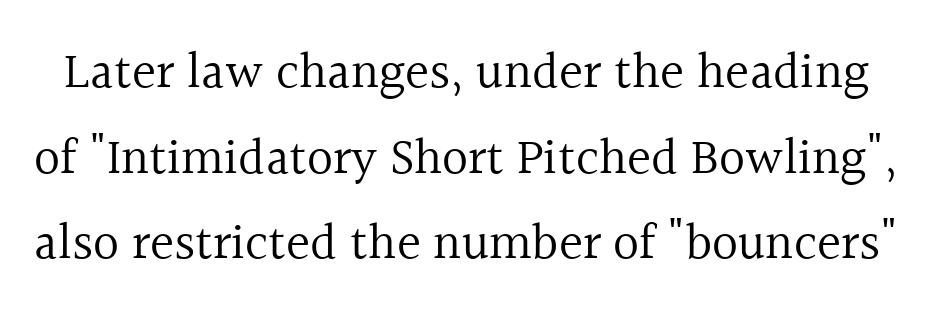
The image shows 51 px regular-weight serif type, upright; set normal line spacing (1.68x), normal letter spacing, not underlined; a medium x-height.
